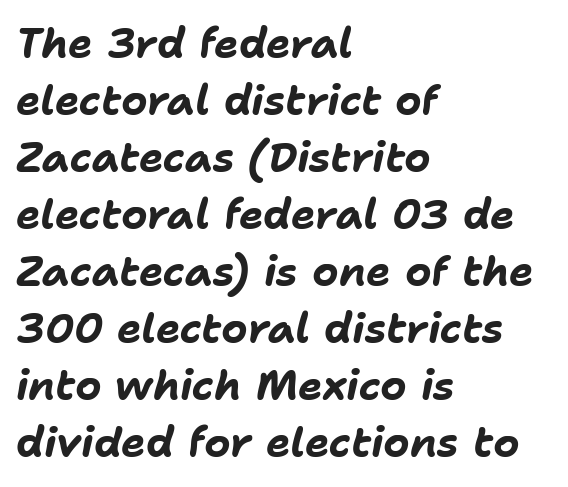
Note the varied advance widths — an 'i' is clearly narrower than an 'm'. An italicized treatment has been applied to the whole sample. A typesetter would call this zero additional tracking. Typeset ragged right — the left edge is the straight one.
